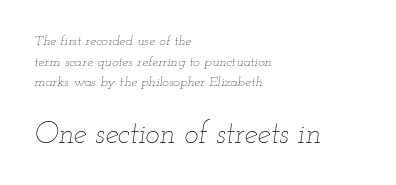
The image shows 30 px thin, wide type, italic (leaning right); set left-aligned, normal line spacing (1.47x), normal letter spacing, not underlined; the second (bottom) block is 2.14x larger; low stroke contrast and a small x-height.
